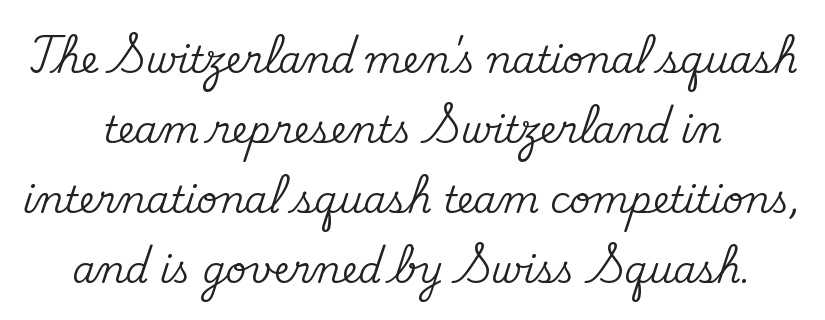
Q: Is the text italic (slanted)? A: Yes.
Q: Is the text underlined? A: No.
Q: How is the paragraph aligned? A: Centered.
Q: Is the spacing between letters normal or unusually wide? A: Normal.
Q: Width (condensed, normal, or wide)? A: Normal.
Q: Stroke contrast? A: Medium.
Q: x-height? A: Small.
Q: Monospaced? A: No.
